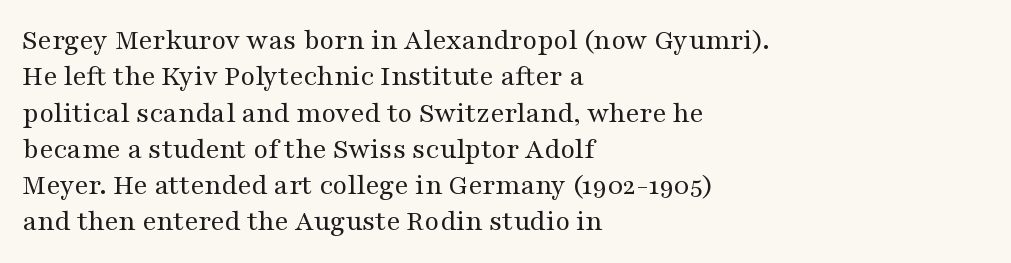
Is the letter spacing exaggerated? No — it looks like the ordinary default. Note: serifs present on the glyphs. Stroke thickness stays within the range of a standard reading face or lighter. Characters remain perfectly vertical along every line. No word sits above an underline.
